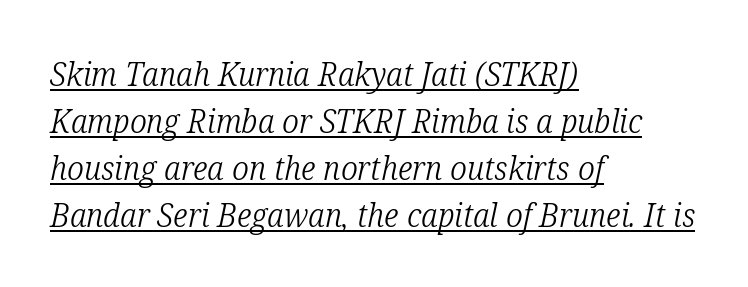
Q: Is the text bold? A: No.
Q: Is the text italic (slanted)? A: Yes, it leans right by about 12 degrees.
Q: Is the typeface a serif or a sans-serif typeface? A: Serif.
Q: Is the text underlined? A: Yes.
Q: How is the paragraph aligned? A: Left-aligned.
Q: Is the spacing between letters normal or unusually wide? A: Normal.
Q: Is the spacing between lines tight, normal or loose? A: Normal.
Q: Width (condensed, normal, or wide)? A: Condensed.
Q: Stroke contrast? A: Low.
Q: x-height? A: Medium.
Q: Monospaced? A: No.
